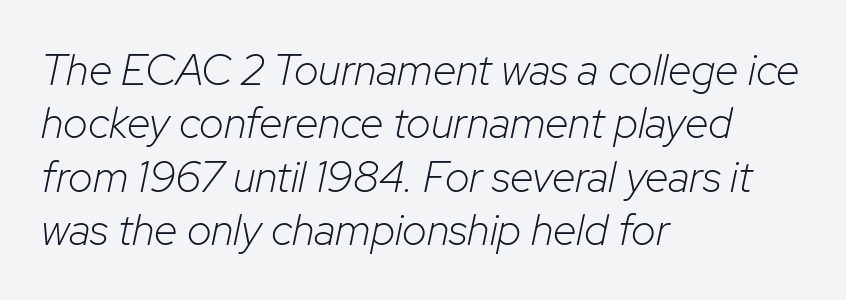
{"italic": "yes", "lean": "right", "slant_degrees": 12, "bold": "no", "weight": "light", "width": "normal", "stroke_contrast": "low", "x_height": "medium", "monospaced": "no", "underline": "no", "align": "left", "line_spacing_ratio": 1.24, "letter_spacing": "normal", "letter_spacing_em": 0.0, "glyph_px": 43}
